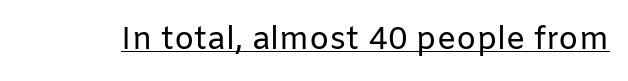
The image shows 32 px regular-weight sans-serif type, upright; set normal letter spacing, underlined; low stroke contrast and a medium x-height.
